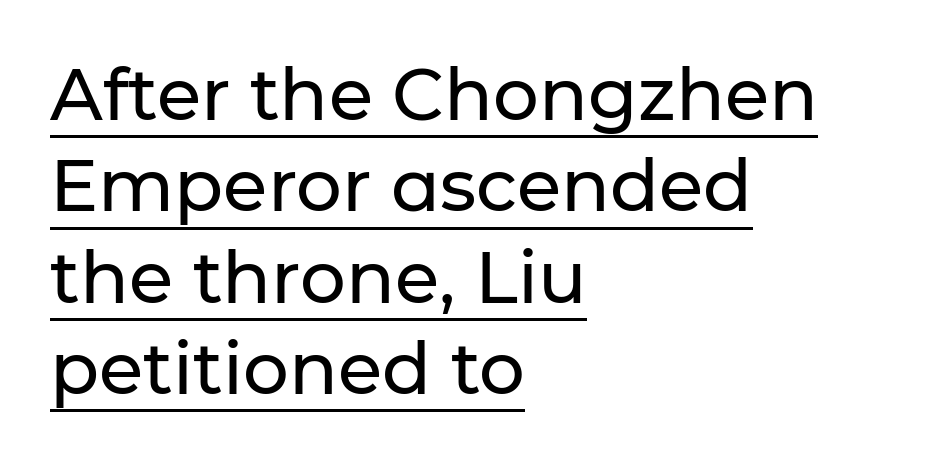
Q: Is the text italic (slanted)? A: No, it is upright.
Q: Is the typeface a serif or a sans-serif typeface? A: Sans-serif.
Q: Is the text underlined? A: Yes.
Q: How is the paragraph aligned? A: Left-aligned.
Q: Is the spacing between letters normal or unusually wide? A: Normal.
Q: Is the spacing between lines tight, normal or loose? A: Normal.
Q: Width (condensed, normal, or wide)? A: Normal.
Q: Stroke contrast? A: Low.
Q: x-height? A: Medium.
Q: Monospaced? A: No.
